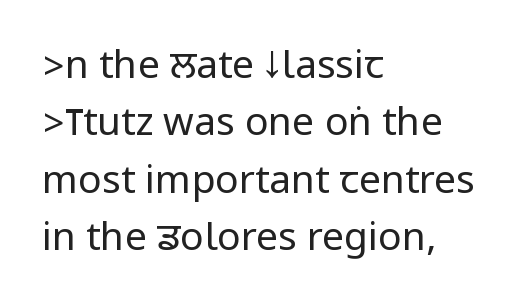
Descenders hang freely into open space. The rendering anchors every line to the left-hand side. Each letter's strokes conclude bluntly, with no projecting serifs. Characters remain perfectly vertical along every line.
